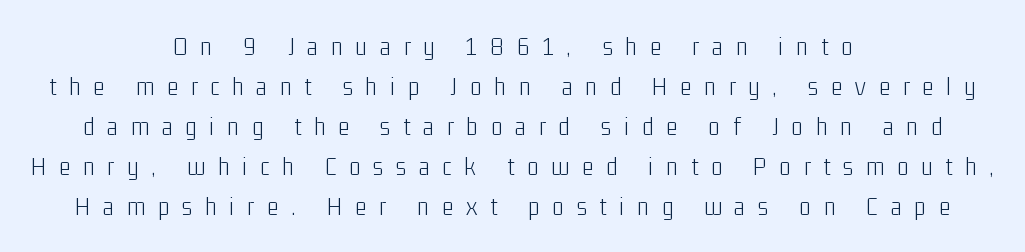
Heaviness? Minimal to ordinary, like unemphasized prose. The rows are spaced the way most documents space them. Posture: straight, roman, zero tilt. If you folded the block vertically in half, each line would mirror itself in length. The line texture is sparse and dotted thanks to wide tracking.
